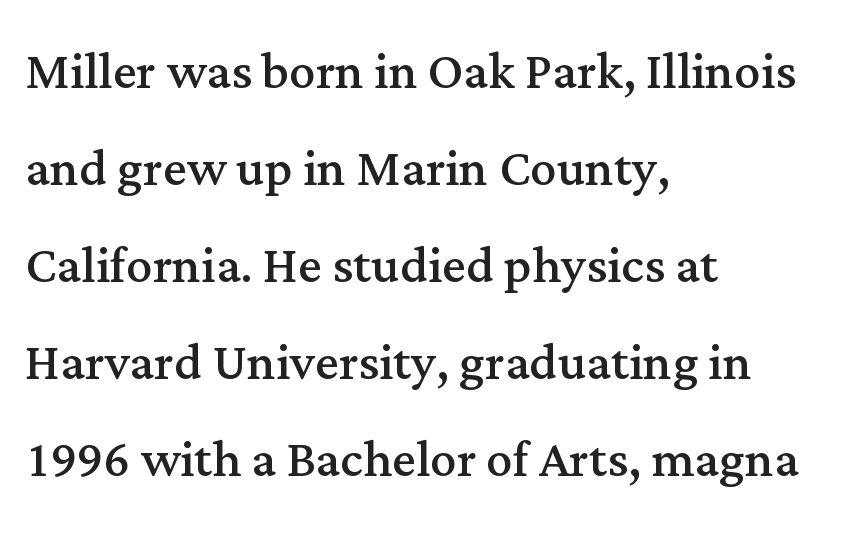
Which margin do the lines hug? The left one — the right edge is uneven. This is roman type, the default non-slanted kind. No chunkiness to these letters — they're not bold. Quick note: underline off. The face used here is proportionally spaced, like ordinary book or web type. Line spacing here is normal.
